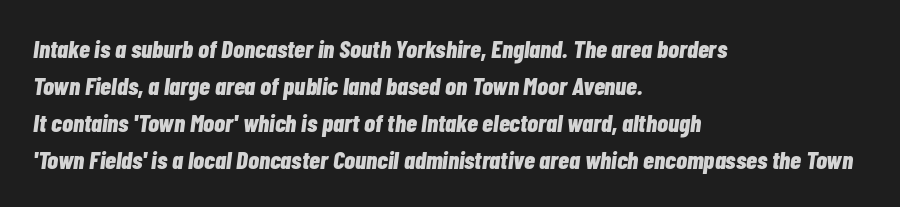
The string is rendered with underlining switched off. Evenly set lines give the paragraph a standard silhouette. The text block is weighted toward the left margin, trailing off unevenly rightward. The line texture is even and compact thanks to regular tracking. The typography opts for an oblique posture over an upright one. Every letter is thick-stroked: bold, no question.
